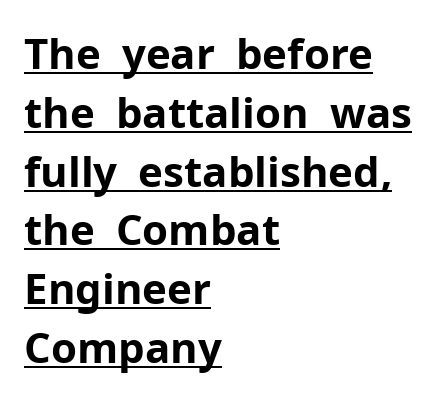
Q: Is the text bold? A: Yes.
Q: Is the text italic (slanted)? A: No, it is upright.
Q: Is the typeface a serif or a sans-serif typeface? A: Sans-serif.
Q: Is the text underlined? A: Yes.
Q: How is the paragraph aligned? A: Left-aligned.
Q: Is the spacing between letters normal or unusually wide? A: Normal.
Q: Is the spacing between lines tight, normal or loose? A: Normal.
Q: Width (condensed, normal, or wide)? A: Normal.
Q: Stroke contrast? A: Low.
Q: x-height? A: Medium.
Q: Monospaced? A: No.
